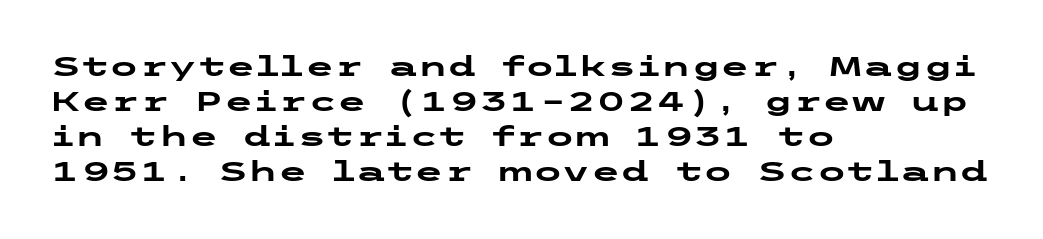
Is there much room between lines? A standard amount, neither cramped nor airy. Emphasis by weight is at full strength: bold. Each word holds together tightly as a unit, with standard inter-letter gaps. Rule under the text: the space is simply empty. Style check: upright. Does the copy run flush right? No — it runs flush left.
